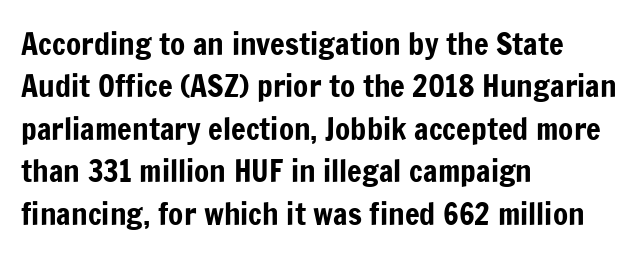
Q: Is the text italic (slanted)? A: No, it is upright.
Q: Is the typeface a serif or a sans-serif typeface? A: Sans-serif.
Q: Is the text underlined? A: No.
Q: How is the paragraph aligned? A: Left-aligned.
Q: Is the spacing between letters normal or unusually wide? A: Normal.
Q: Is the spacing between lines tight, normal or loose? A: Normal.
Q: Width (condensed, normal, or wide)? A: Condensed.
Q: Stroke contrast? A: Low.
Q: x-height? A: Medium.
Q: Monospaced? A: No.
